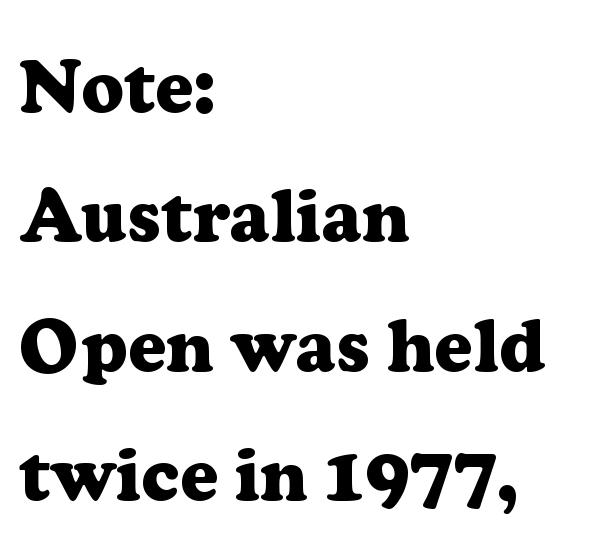
The image shows 74 px heavy serif type, upright; set left-aligned, line spacing 1.75x, normal letter spacing, not underlined; low stroke contrast and a medium x-height.
